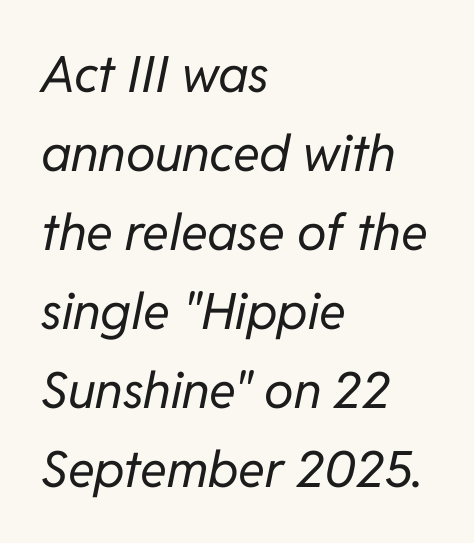
The image shows 50 px regular-weight type, italic (leaning right); set left-aligned, normal line spacing (1.58x), normal letter spacing, not underlined; low stroke contrast and a medium x-height.
